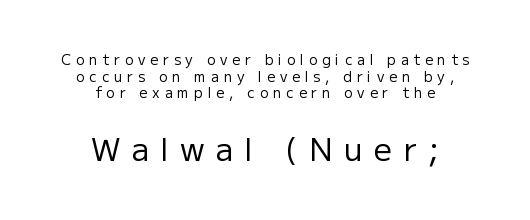
The image shows 32 px regular-weight sans-serif type, upright; set centered, line spacing 1.18x, unusually wide letter spacing (+0.35 em), not underlined; the second (bottom) block is 2.29x larger; low stroke contrast and a medium x-height.
